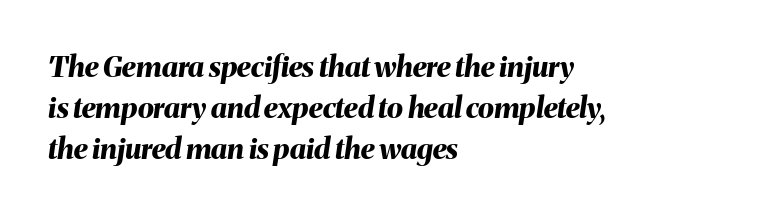
The image shows 29 px bold type, italic (leaning right); set left-aligned, normal line spacing (1.41x), normal letter spacing, not underlined; medium stroke contrast and a medium x-height.
